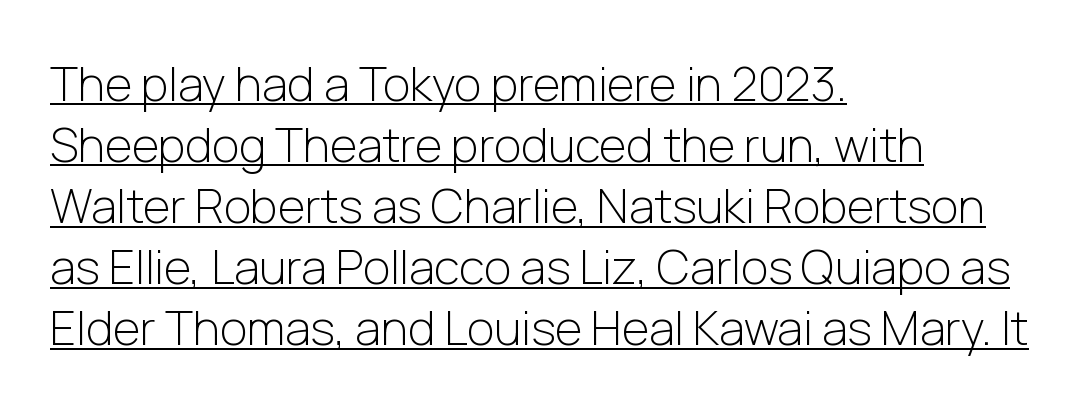
The designer left line spacing at the default. Italic? Not at all — the glyphs are vertical. Underlined type. Unlike a traditional serif, this face leaves its strokes unadorned. Think of a printed novel: that variable character pitch is what you see here.
